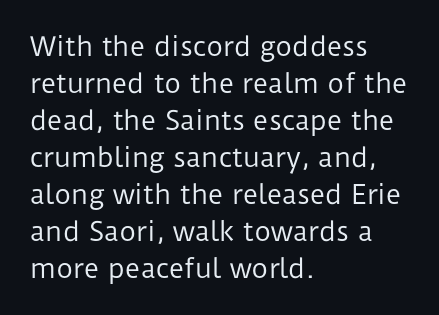
Rule under the text: the space is simply empty. The tracking reads as untouched default to a designer's eye. Compared with a typical body face, this is equally light or lighter still. A student would call this left alignment; a typographer would say flush left, rag right. The rows are spaced the way most documents space them.
